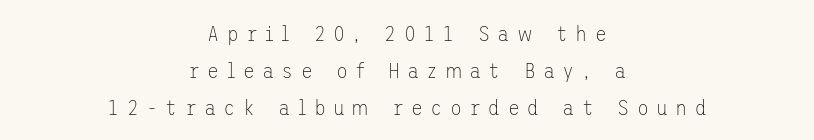
{"italic": "no", "bold": "no", "underline": "no", "align": "center", "line_spacing": "normal", "line_spacing_ratio": 1.68, "letter_spacing": "wide", "letter_spacing_em": 0.33, "glyph_px": 22}
